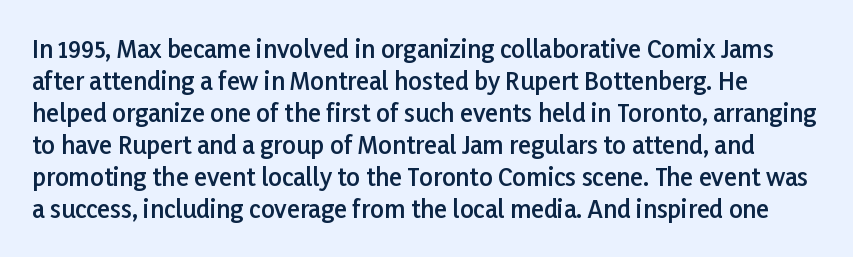
Q: Is the text bold? A: Semi-bold.
Q: Is the text italic (slanted)? A: No, it is upright.
Q: Is the text underlined? A: No.
Q: Is the spacing between letters normal or unusually wide? A: Normal.
Q: Is the spacing between lines tight, normal or loose? A: Normal.
